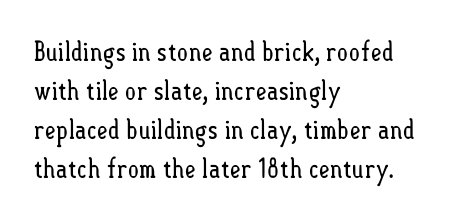
Nothing heavy about these letters — not bold at all. The block of text has a typical density, with ordinary space between rows. Posture: straight, roman, zero tilt. Quick note: underline off. The letterforms sit shoulder to shoulder at normal distance.
